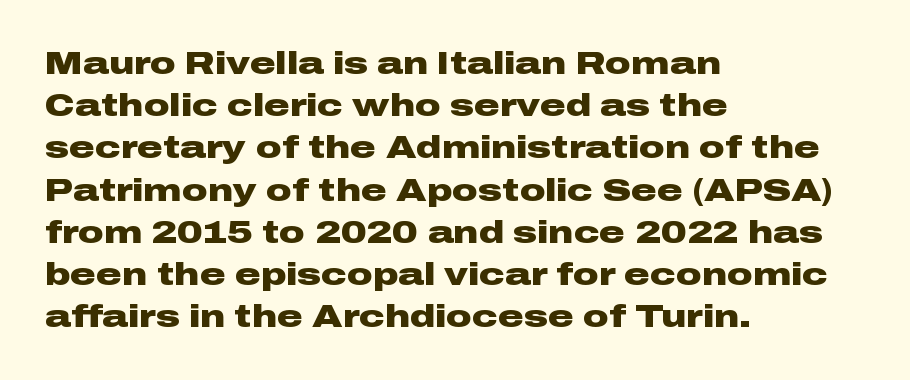
The image shows 32 px heavy, wide sans-serif type, upright; set left-aligned, normal line spacing (1.32x), normal letter spacing, not underlined; low stroke contrast and a medium x-height.
